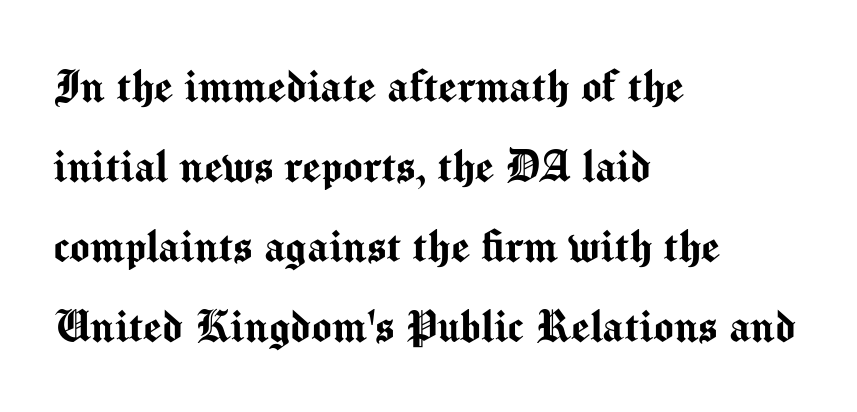
Q: Is the text italic (slanted)? A: No, it is upright.
Q: Is the typeface a serif or a sans-serif typeface? A: Sans-serif.
Q: Is the text underlined? A: No.
Q: How is the paragraph aligned? A: Left-aligned.
Q: Is the spacing between letters normal or unusually wide? A: Normal.
Q: Is the spacing between lines tight, normal or loose? A: Normal.
Q: Width (condensed, normal, or wide)? A: Normal.
Q: Stroke contrast? A: Medium.
Q: x-height? A: Medium.
Q: Monospaced? A: No.
